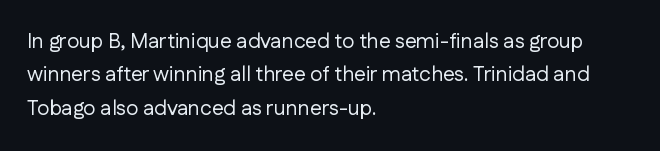
How would I describe the line gaps? Plain and ordinary. Weight: in the light-to-regular range. The type is set solid horizontally, with unmodified tracking. The lines are quadded left.
